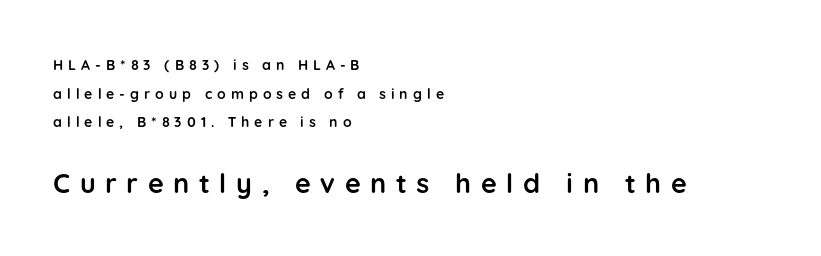
Pretty heavy lettering here — definitely bold. Each word looks stretched out because of the extra space between its letters. Loosely led — the rows are spread out. The specimen reads as upright at a glance. Short and long lines alike share a common starting point at left. Descenders hang freely into open space.
